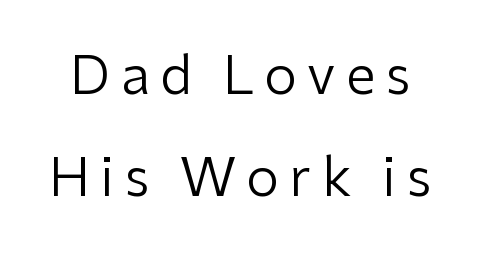
Q: Is the text bold? A: No.
Q: Is the text italic (slanted)? A: No, it is upright.
Q: Is the typeface a serif or a sans-serif typeface? A: Sans-serif.
Q: Is the text underlined? A: No.
Q: Is the spacing between lines tight, normal or loose? A: Loose.
Q: Width (condensed, normal, or wide)? A: Normal.
Q: Stroke contrast? A: Low.
Q: x-height? A: Medium.
Q: Monospaced? A: No.
